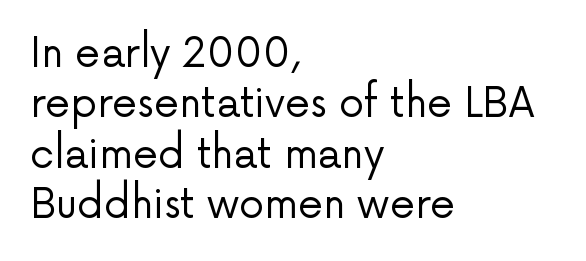
{"serif": "no", "italic": "no", "bold": "no", "weight": "regular", "width": "normal", "stroke_contrast": "low", "x_height": "medium", "monospaced": "no", "underline": "no", "align": "left", "line_spacing": "normal", "line_spacing_ratio": 1.26, "letter_spacing": "normal", "letter_spacing_em": 0.0, "glyph_px": 40}
